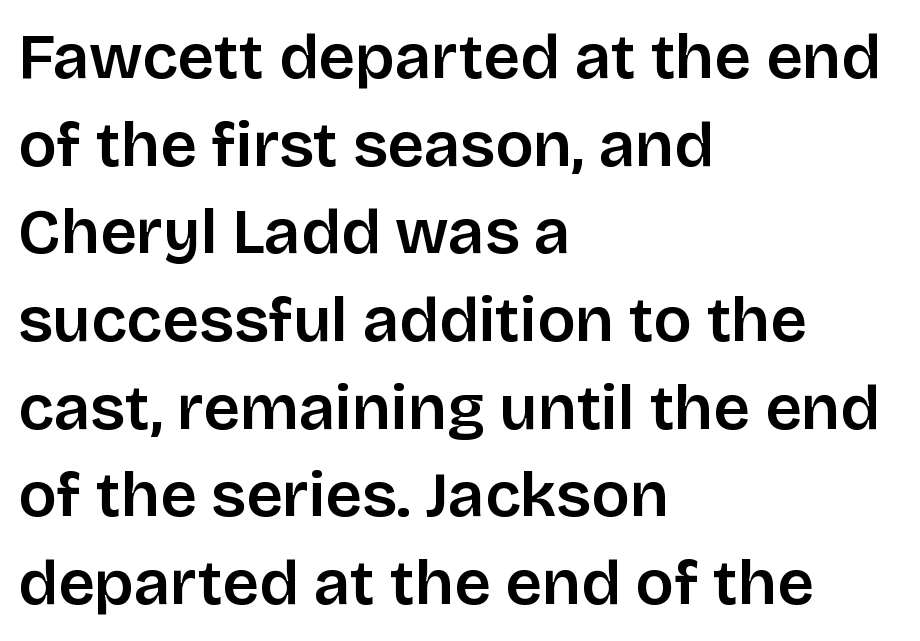
Standard letterfit; no display-style spreading of the glyphs. Honestly, the row spacing looks completely unremarkable. Each letter keeps its own natural width here, so spacing adapts to shape. Caption: multi-line text, flush left, ragged right. Stroke terminals: plain, sans-serif.
